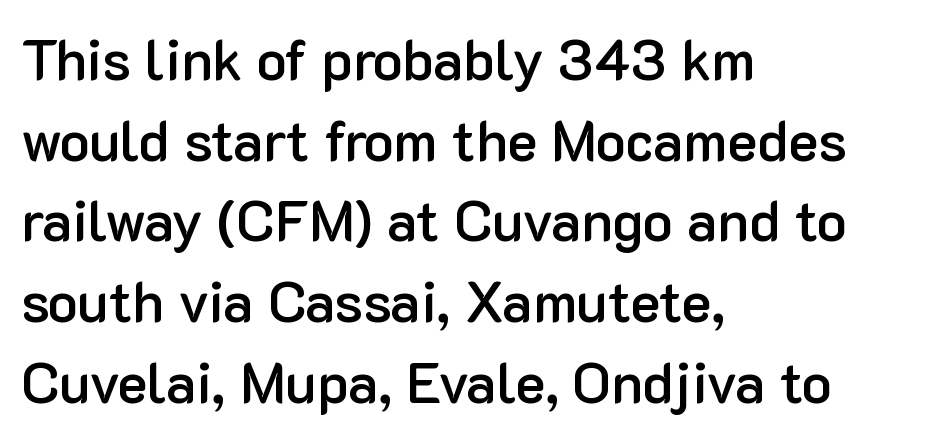
The image shows 56 px semibold sans-serif type, upright; set left-aligned, normal line spacing (1.44x), normal letter spacing, not underlined; low stroke contrast and a medium x-height.
